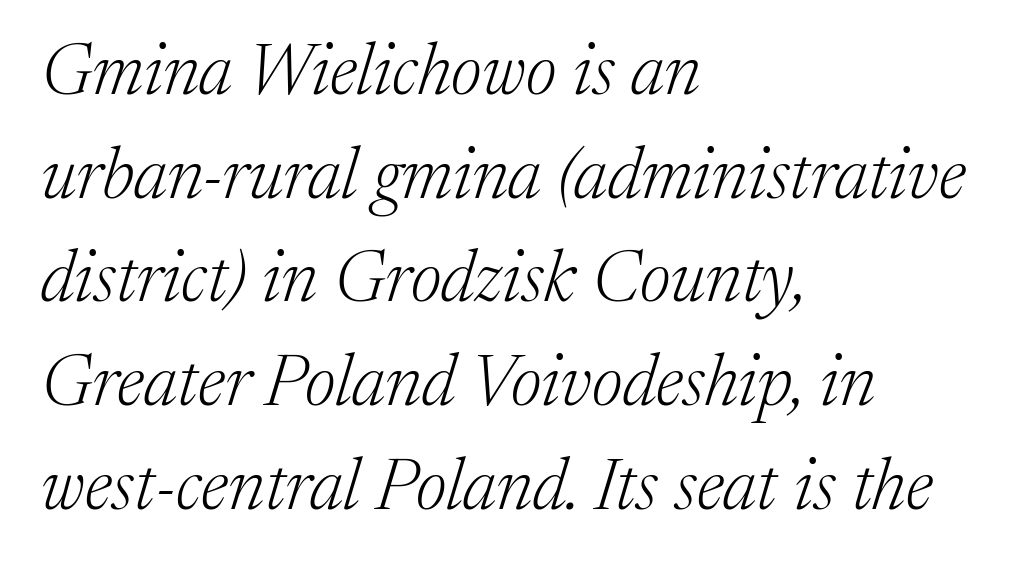
The image shows 72 px light serif type, italic (leaning right); set left-aligned, normal line spacing (1.44x), normal letter spacing, not underlined; medium stroke contrast and a medium x-height.
